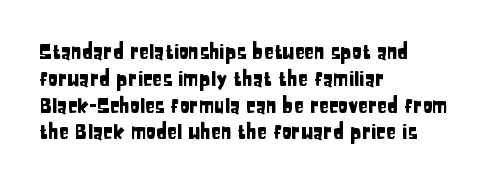
Q: Is the text italic (slanted)? A: No, it is upright.
Q: Is the text underlined? A: No.
Q: How is the paragraph aligned? A: Left-aligned.
Q: Is the spacing between letters normal or unusually wide? A: Normal.
Q: Is the spacing between lines tight, normal or loose? A: Normal.
